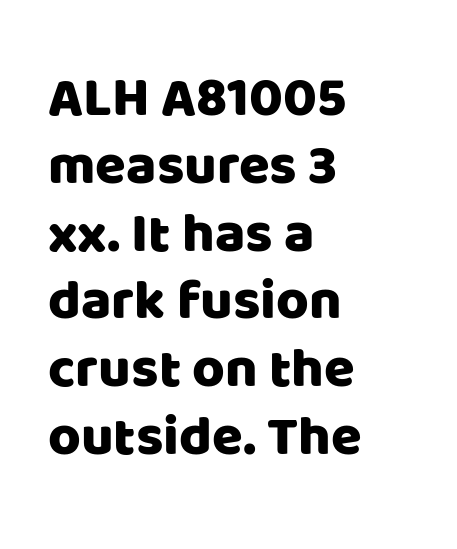
Q: Is the text italic (slanted)? A: No, it is upright.
Q: Is the typeface a serif or a sans-serif typeface? A: Sans-serif.
Q: Is the text underlined? A: No.
Q: How is the paragraph aligned? A: Left-aligned.
Q: Is the spacing between letters normal or unusually wide? A: Normal.
Q: Width (condensed, normal, or wide)? A: Normal.
Q: Stroke contrast? A: Low.
Q: x-height? A: Large.
Q: Monospaced? A: No.
